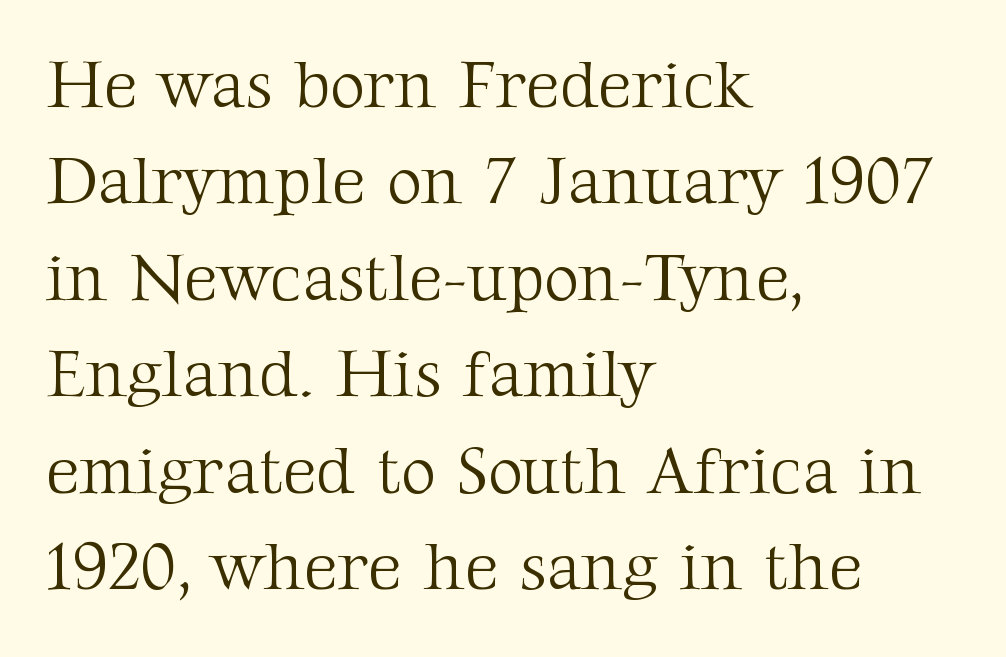
These lines are rendered in a variable-pitch font. Type style note: has serifs. The space between consecutive lines is moderate. Vertical stems look standard width or narrower in stroke. The rag falls on the right side of this text block.
